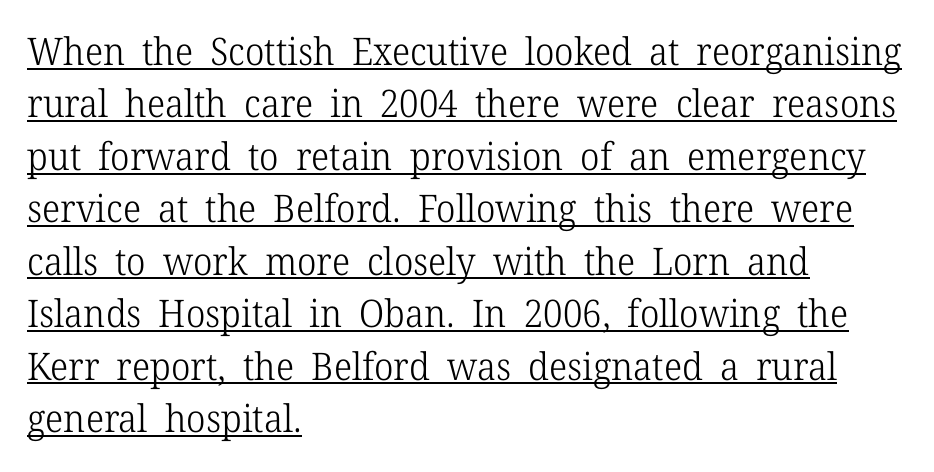
The image shows 38 px light serif type, upright; set left-aligned, normal line spacing (1.38x), normal letter spacing, underlined; low stroke contrast and a medium x-height.
